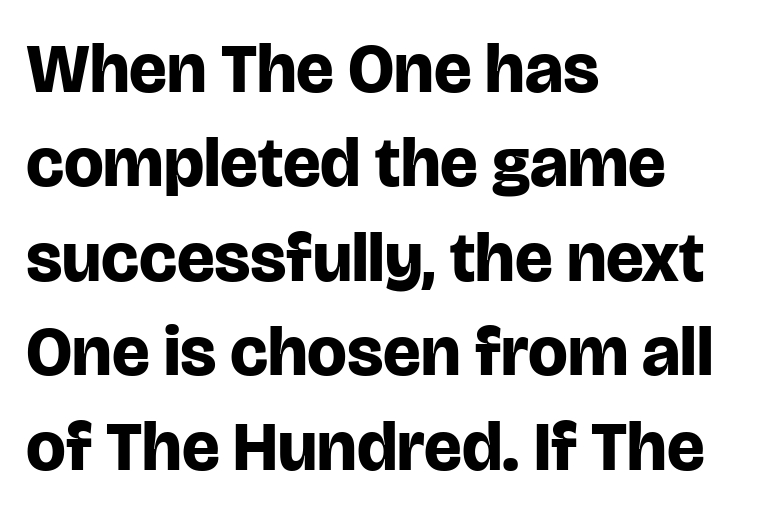
Glyph-to-glyph distance matches everyday printed text. Regarding serifs, this sample does without them. Ordinary non-slanted type is in use. Notice how the passage keeps a crisp vertical edge on the left only. Baseline-to-baseline distance is the conventional proportion of letter height.
